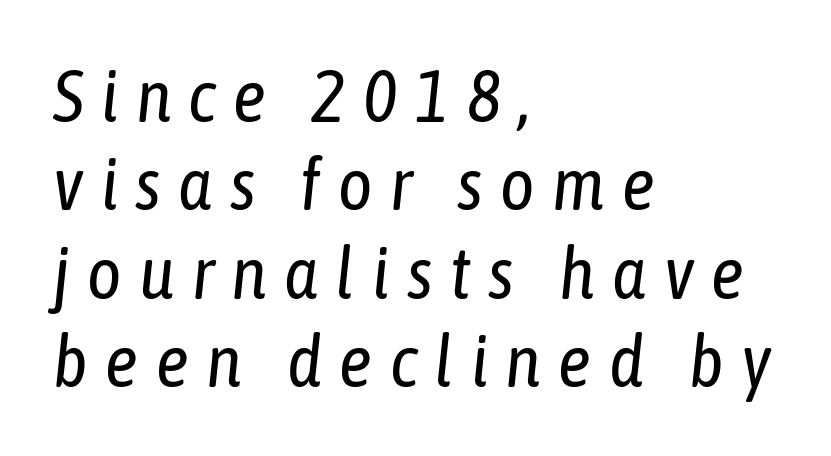
{"italic": "yes", "lean": "right", "slant_degrees": 6, "bold": "no", "weight": "regular", "width": "condensed", "stroke_contrast": "low", "x_height": "medium", "monospaced": "no", "underline": "no", "align": "left", "line_spacing_ratio": 1.21, "letter_spacing": "wide", "letter_spacing_em": 0.24, "glyph_px": 73}
